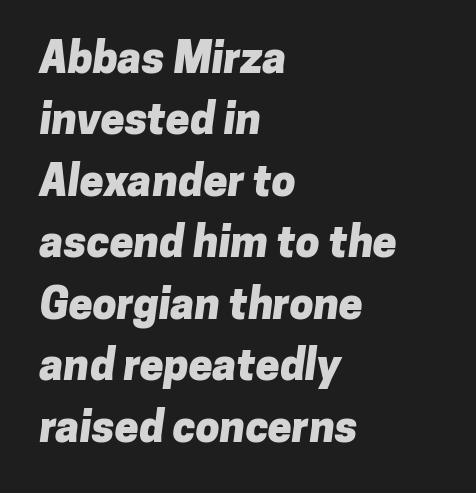
The image shows 43 px heavy sans-serif type; set left-aligned, normal line spacing (1.43x), normal letter spacing, not underlined; low stroke contrast and a medium x-height.
